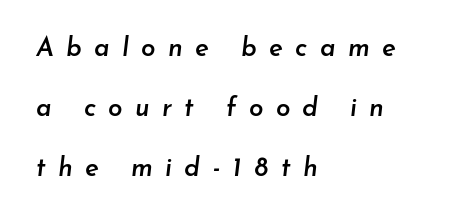
The image shows 26 px text type, italic (leaning right); set left-aligned, loose line spacing (2.3x), unusually wide letter spacing (+0.47 em), not underlined.
